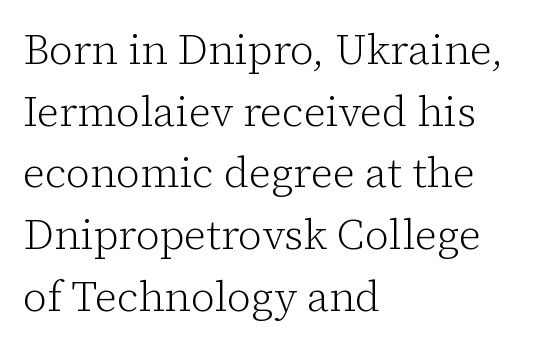
{"serif": "yes", "italic": "no", "bold": "no", "weight": "light", "width": "normal", "stroke_contrast": "low", "x_height": "medium", "monospaced": "no", "underline": "no", "align": "left", "line_spacing": "normal", "line_spacing_ratio": 1.47, "letter_spacing": "normal", "letter_spacing_em": 0.0, "glyph_px": 42}
